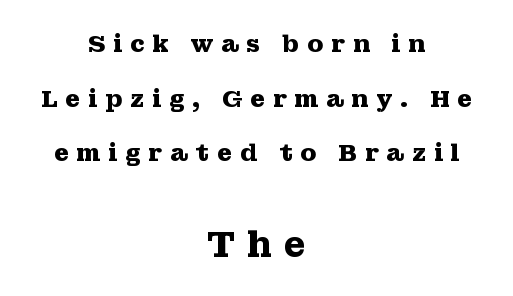
Q: Is the text bold? A: Yes.
Q: Is the text italic (slanted)? A: No, it is upright.
Q: Is the typeface a serif or a sans-serif typeface? A: Serif.
Q: Is the text underlined? A: No.
Q: How is the paragraph aligned? A: Centered.
Q: Is the spacing between letters normal or unusually wide? A: Unusually wide.
Q: Is the spacing between lines tight, normal or loose? A: Loose.
Q: Which block of text is set in a larger size, the first (top) or the second (bottom)? A: The second (bottom) one.
Q: Width (condensed, normal, or wide)? A: Wide.
Q: Stroke contrast? A: Medium.
Q: x-height? A: Medium.
Q: Monospaced? A: No.
